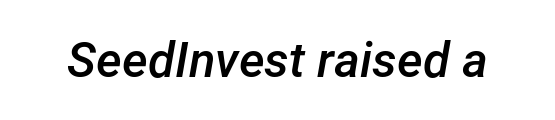
{"italic": "yes", "lean": "right", "slant_degrees": 12, "bold": "semi", "weight": "semibold", "width": "normal", "stroke_contrast": "low", "x_height": "medium", "monospaced": "no", "underline": "no", "letter_spacing": "normal", "letter_spacing_em": 0.0, "glyph_px": 49}
